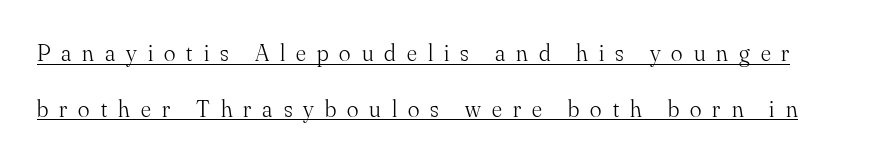
Q: Is the text bold? A: No.
Q: Is the text italic (slanted)? A: No, it is upright.
Q: Is the text underlined? A: Yes.
Q: Is the spacing between letters normal or unusually wide? A: Unusually wide.
Q: Is the spacing between lines tight, normal or loose? A: Loose.
